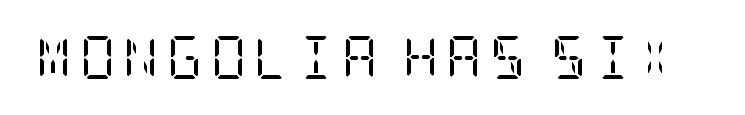
{"serif": "yes", "italic": "no", "bold": "no", "weight": "regular", "width": "condensed", "stroke_contrast": "low", "x_height": "large", "underline": "no", "letter_spacing": "wide", "letter_spacing_em": 0.2, "glyph_px": 43}
